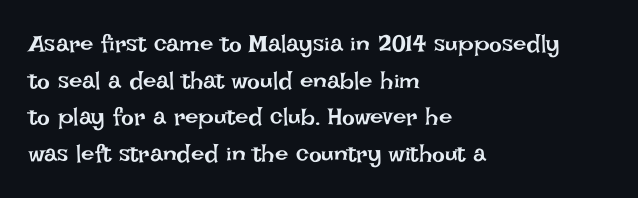
{"italic": "no", "bold": "no", "underline": "no", "align": "left", "line_spacing": "normal", "line_spacing_ratio": 1.53, "letter_spacing": "normal", "letter_spacing_em": 0.0, "glyph_px": 24}
